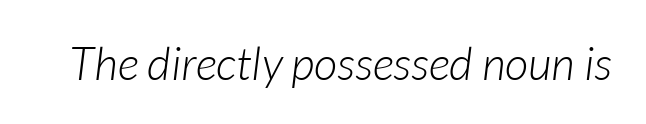
Spacing verdict: proportional, widths tailored to each character. Look at the tracking — it's just the regular setting, nothing added. No word sits above an underline. Every character sits at an angle, as italics do. Unbolded letterforms with no extra heft.
